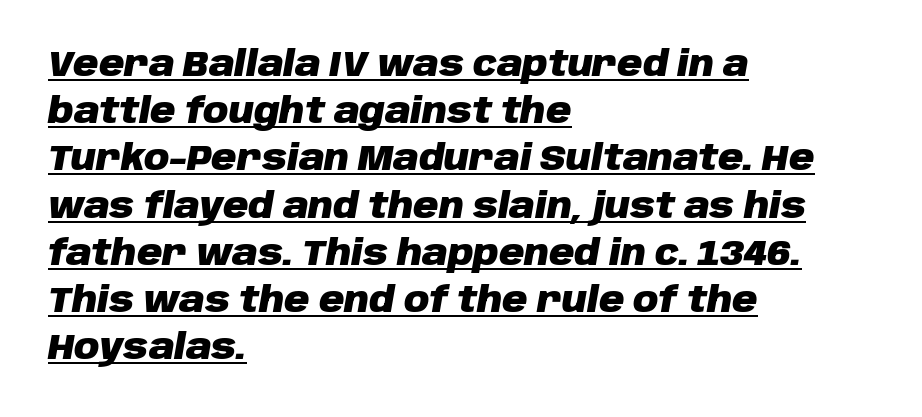
The whole block is typeset with a tilt. These lines are set flush left with a ragged right edge. Here the designer chose a conventional face with non-uniform glyph widths. These characters rest on top of a visible drawn line.
